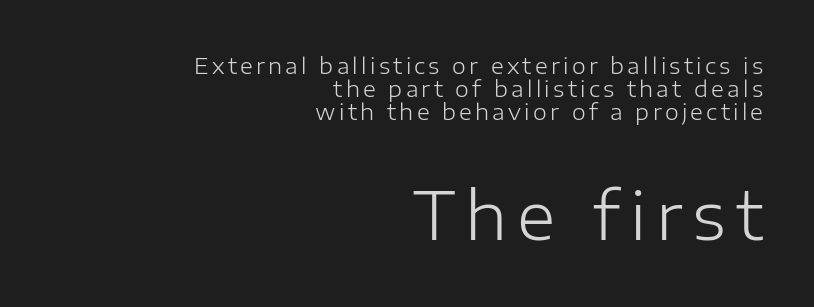
Q: Is the text bold? A: No.
Q: Is the text italic (slanted)? A: No, it is upright.
Q: Is the typeface a serif or a sans-serif typeface? A: Sans-serif.
Q: Is the text underlined? A: No.
Q: How is the paragraph aligned? A: Right-aligned.
Q: Is the spacing between lines tight, normal or loose? A: Tight.
Q: Which block of text is set in a larger size, the first (top) or the second (bottom)? A: The second (bottom) one.
Q: Width (condensed, normal, or wide)? A: Normal.
Q: Stroke contrast? A: Low.
Q: x-height? A: Medium.
Q: Monospaced? A: No.
